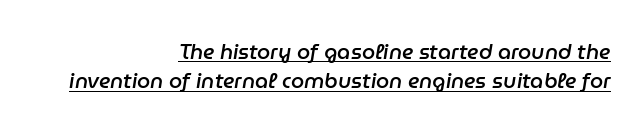
Q: Is the text bold? A: Semi-bold.
Q: Is the text italic (slanted)? A: Yes, it leans right by about 9 degrees.
Q: Is the text underlined? A: Yes.
Q: How is the paragraph aligned? A: Right-aligned.
Q: Is the spacing between letters normal or unusually wide? A: Normal.
Q: Is the spacing between lines tight, normal or loose? A: Normal.
